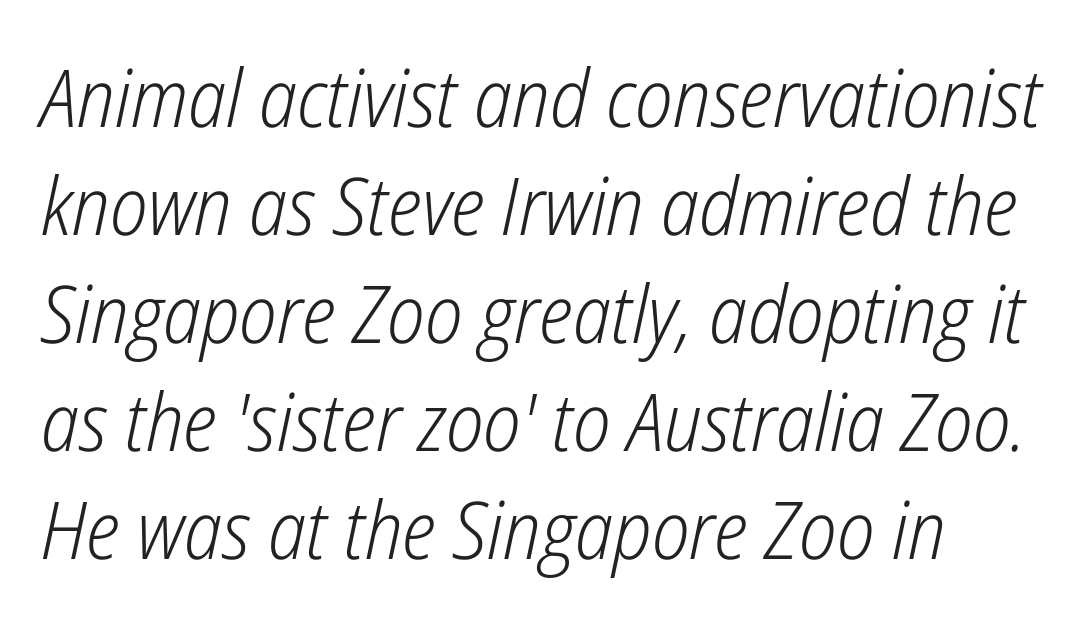
Letters rest on an invisible, unmarked baseline. Horizontal bands of white between lines are of average thickness. Between one letter and the next there's only the usual sliver of space. Posture: slanted.
